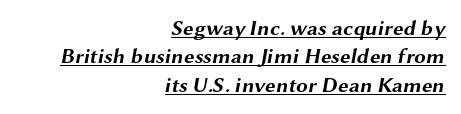
{"bold": "yes", "underline": "yes", "align": "right", "line_spacing": "normal", "line_spacing_ratio": 1.35, "letter_spacing": "normal", "letter_spacing_em": 0.0, "glyph_px": 21}
